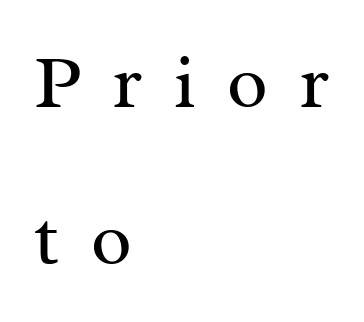
Q: Is the text bold? A: No.
Q: Is the text italic (slanted)? A: No, it is upright.
Q: Is the typeface a serif or a sans-serif typeface? A: Serif.
Q: Is the text underlined? A: No.
Q: How is the paragraph aligned? A: Left-aligned.
Q: Is the spacing between letters normal or unusually wide? A: Unusually wide.
Q: Is the spacing between lines tight, normal or loose? A: Loose.
Q: Width (condensed, normal, or wide)? A: Normal.
Q: Stroke contrast? A: Medium.
Q: x-height? A: Medium.
Q: Monospaced? A: No.
